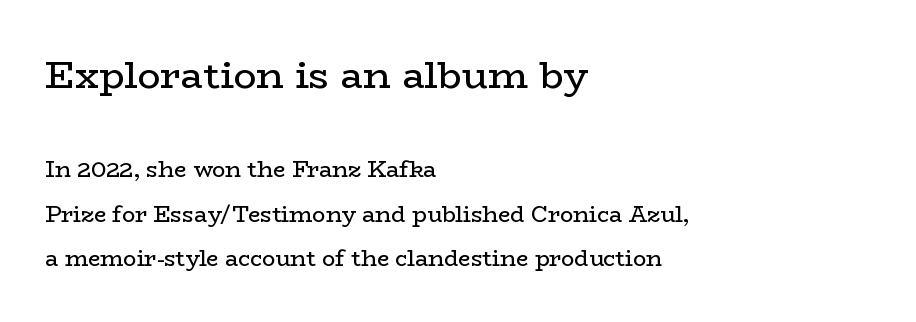
Q: Is the text bold? A: No.
Q: Is the text italic (slanted)? A: No, it is upright.
Q: Is the typeface a serif or a sans-serif typeface? A: Serif.
Q: Is the text underlined? A: No.
Q: How is the paragraph aligned? A: Left-aligned.
Q: Is the spacing between letters normal or unusually wide? A: Normal.
Q: Is the spacing between lines tight, normal or loose? A: Loose.
Q: Which block of text is set in a larger size, the first (top) or the second (bottom)? A: The first (top) one.
Q: Width (condensed, normal, or wide)? A: Wide.
Q: Stroke contrast? A: Low.
Q: x-height? A: Medium.
Q: Monospaced? A: No.
